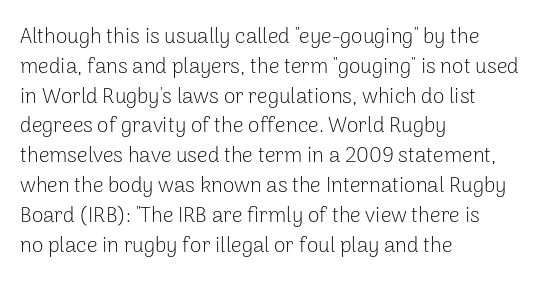
Quick note: interline space is typical. Nothing unusual about the tracking: characters are spaced as the font intends. Unmarked baselines from the first word to the last. No italicization has been applied; the sample stays upright.
